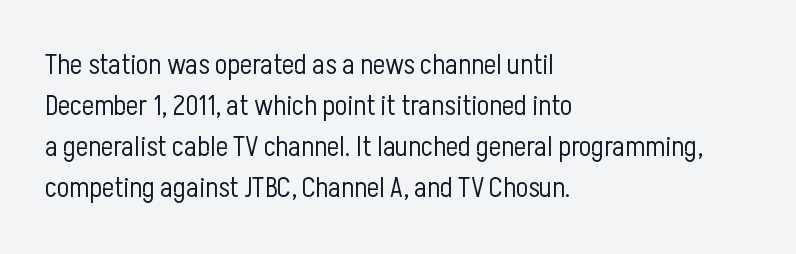
The image shows 29 px light, condensed sans-serif type, upright; set left-aligned, normal line spacing (1.41x), normal letter spacing, not underlined; low stroke contrast and a medium x-height.
